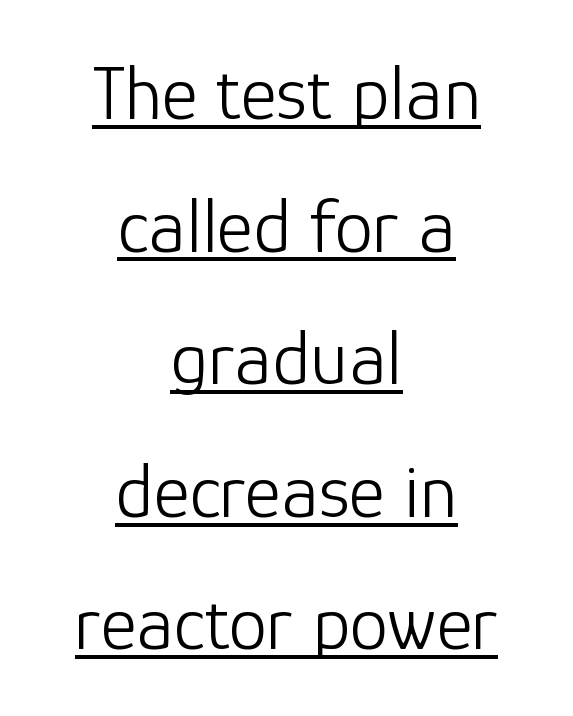
{"serif": "no", "italic": "no", "bold": "no", "weight": "light", "width": "normal", "stroke_contrast": "low", "x_height": "medium", "monospaced": "no", "underline": "yes", "align": "center", "line_spacing": "normal", "line_spacing_ratio": 1.7, "letter_spacing": "normal", "letter_spacing_em": 0.0, "glyph_px": 78}
